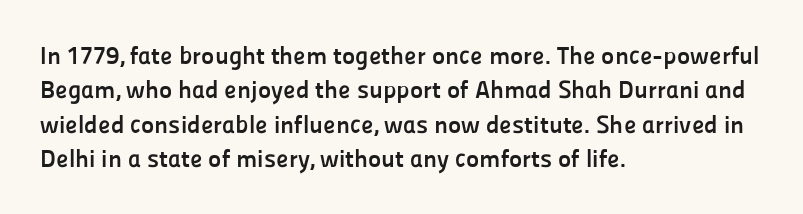
{"italic": "no", "bold": "yes", "underline": "no", "align": "left", "line_spacing": "normal", "line_spacing_ratio": 1.38, "letter_spacing": "normal", "letter_spacing_em": 0.0, "glyph_px": 25}
